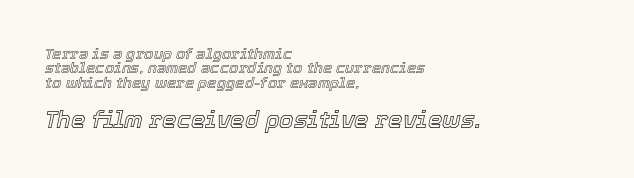
Q: Is the text italic (slanted)? A: Yes, it leans right by about 12 degrees.
Q: Is the text underlined? A: No.
Q: How is the paragraph aligned? A: Left-aligned.
Q: Is the spacing between letters normal or unusually wide? A: Normal.
Q: Is the spacing between lines tight, normal or loose? A: Tight.
Q: Which block of text is set in a larger size, the first (top) or the second (bottom)? A: The second (bottom) one.
